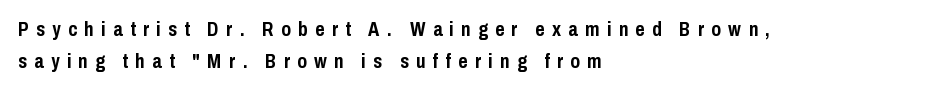
Q: Is the text bold? A: Yes.
Q: Is the text italic (slanted)? A: No, it is upright.
Q: Is the text underlined? A: No.
Q: How is the paragraph aligned? A: Left-aligned.
Q: Is the spacing between letters normal or unusually wide? A: Unusually wide.
Q: Is the spacing between lines tight, normal or loose? A: Normal.
